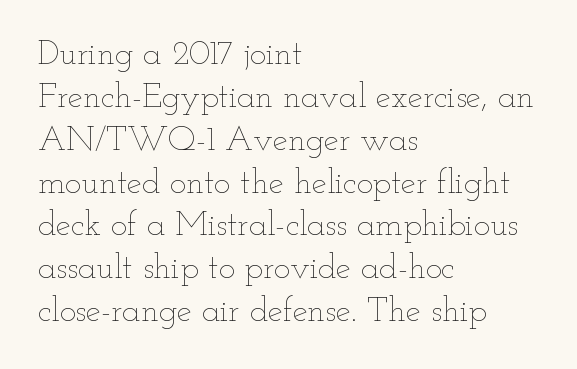
Bare-footed words on every line. Nothing unusual about the tracking: characters are spaced as the font intends. Rendered with straight, roman letterforms. This sample is left-justified, so line endings fall wherever the words run out. Line spacing here is normal. Character widths vary here, with narrow letters taking less room than wide ones.
